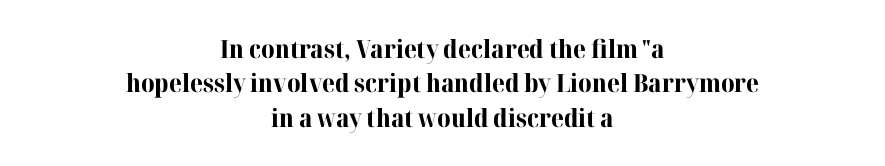
{"italic": "no", "bold": "yes", "underline": "no", "align": "center", "line_spacing": "normal", "line_spacing_ratio": 1.38, "letter_spacing": "normal", "letter_spacing_em": 0.0, "glyph_px": 25}
